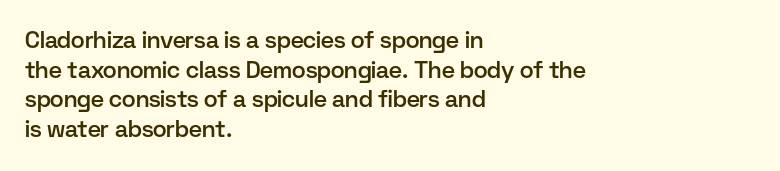
Q: Is the text bold? A: Semi-bold.
Q: Is the text italic (slanted)? A: No, it is upright.
Q: Is the text underlined? A: No.
Q: How is the paragraph aligned? A: Left-aligned.
Q: Is the spacing between letters normal or unusually wide? A: Normal.
Q: Is the spacing between lines tight, normal or loose? A: Normal.
